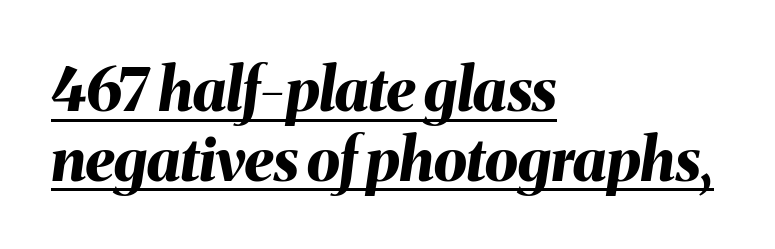
{"italic": "yes", "lean": "right", "slant_degrees": 8, "bold": "yes", "weight": "bold", "width": "normal", "stroke_contrast": "medium", "x_height": "medium", "monospaced": "no", "underline": "yes", "align": "left", "line_spacing_ratio": 1.16, "letter_spacing": "normal", "letter_spacing_em": 0.0, "glyph_px": 60}
